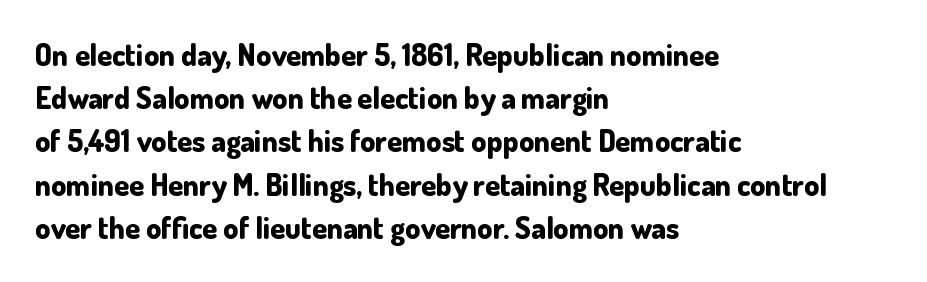
Q: Is the text bold? A: Yes.
Q: Is the text italic (slanted)? A: No, it is upright.
Q: Is the typeface a serif or a sans-serif typeface? A: Sans-serif.
Q: Is the text underlined? A: No.
Q: How is the paragraph aligned? A: Left-aligned.
Q: Is the spacing between letters normal or unusually wide? A: Normal.
Q: Is the spacing between lines tight, normal or loose? A: Normal.
Q: Width (condensed, normal, or wide)? A: Normal.
Q: Stroke contrast? A: Low.
Q: x-height? A: Small.
Q: Monospaced? A: No.
